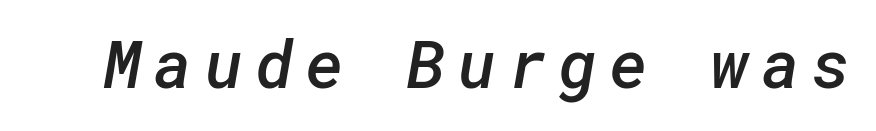
Q: Is the text bold? A: Semi-bold.
Q: Is the typeface a serif or a sans-serif typeface? A: Sans-serif.
Q: Is the text underlined? A: No.
Q: Width (condensed, normal, or wide)? A: Normal.
Q: Stroke contrast? A: Low.
Q: x-height? A: Medium.
